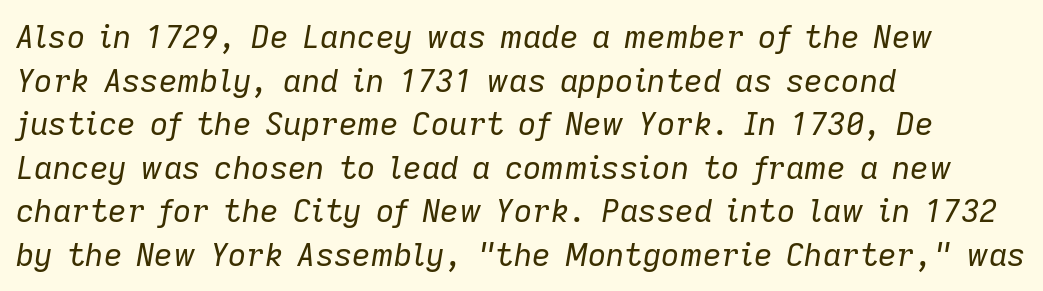
{"italic": "yes", "lean": "right", "slant_degrees": 9, "bold": "no", "weight": "regular", "width": "normal", "stroke_contrast": "low", "x_height": "medium", "monospaced": "no", "underline": "no", "align": "left", "line_spacing": "normal", "line_spacing_ratio": 1.36, "letter_spacing": "normal", "letter_spacing_em": 0.0, "glyph_px": 32}
